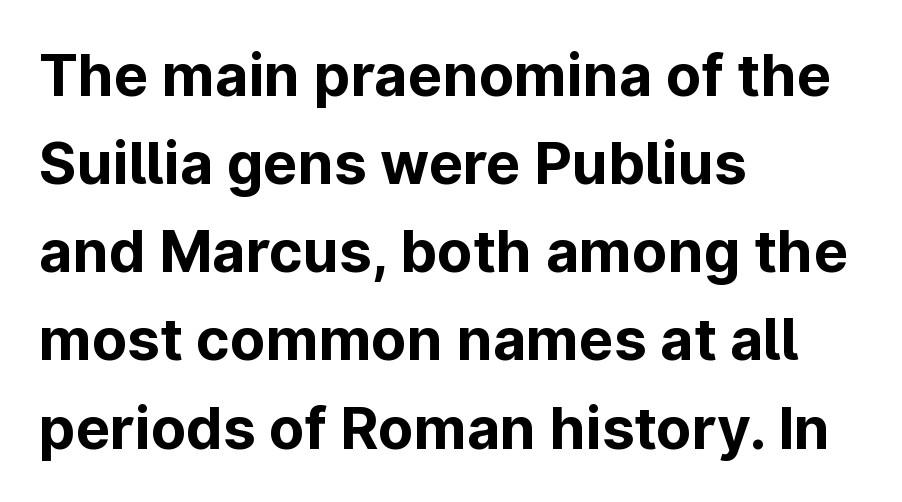
{"serif": "no", "italic": "no", "bold": "yes", "weight": "bold", "width": "normal", "stroke_contrast": "low", "x_height": "medium", "monospaced": "no", "underline": "no", "align": "left", "line_spacing": "normal", "line_spacing_ratio": 1.52, "letter_spacing": "normal", "letter_spacing_em": 0.0, "glyph_px": 58}
